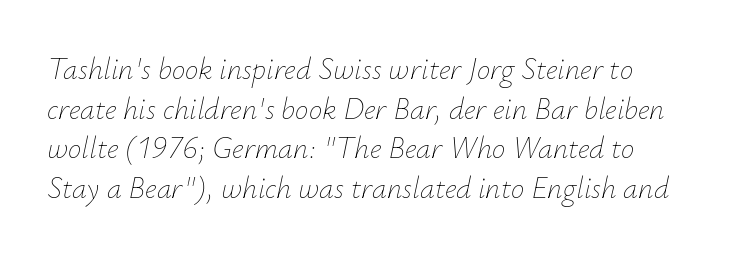
The string is rendered with underlining switched off. Posture: slanted. Leading: standard. Think standard paragraph weight, or any step lighter than that.
